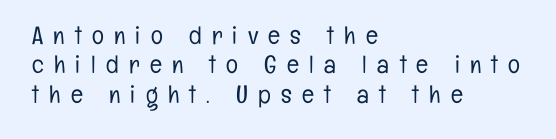
Q: Is the text bold? A: No.
Q: Is the text italic (slanted)? A: No, it is upright.
Q: Is the text underlined? A: No.
Q: How is the paragraph aligned? A: Left-aligned.
Q: Is the spacing between letters normal or unusually wide? A: Unusually wide.
